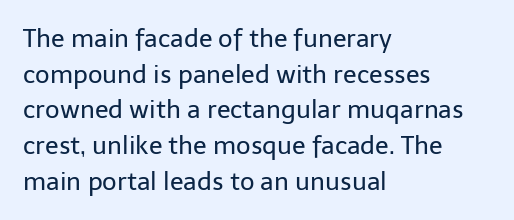
{"italic": "no", "bold": "no", "underline": "no", "align": "left", "line_spacing": "normal", "line_spacing_ratio": 1.43, "letter_spacing": "normal", "letter_spacing_em": 0.0, "glyph_px": 25}
